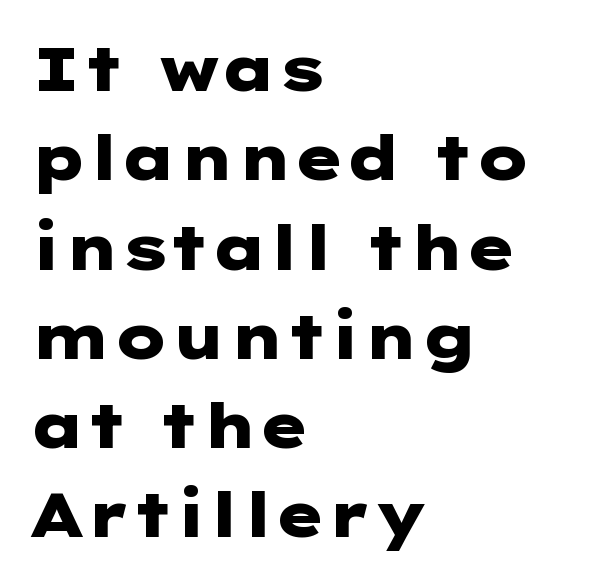
The horizontal fit of the characters is conventional and even. Observe the absence of serifs on each vertical stroke in this sample. The glyphs are unaccompanied by any horizontal stroke below them. This is roman type, the default non-slanted kind.
